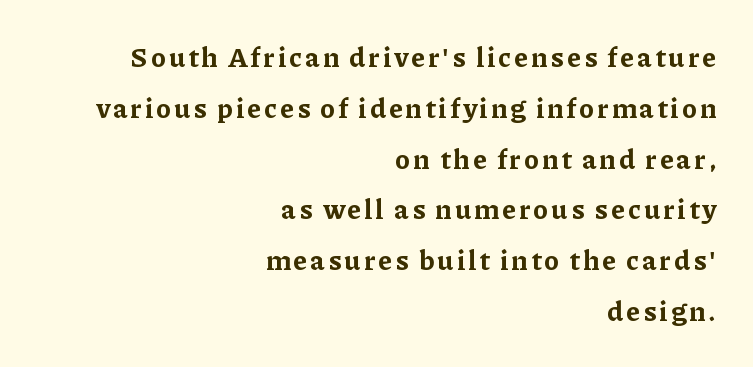
Underline: absent. The compositor pushed each line to the right boundary. The sample has been set heavy, in full bold. These lines were composed using upright roman letters.
